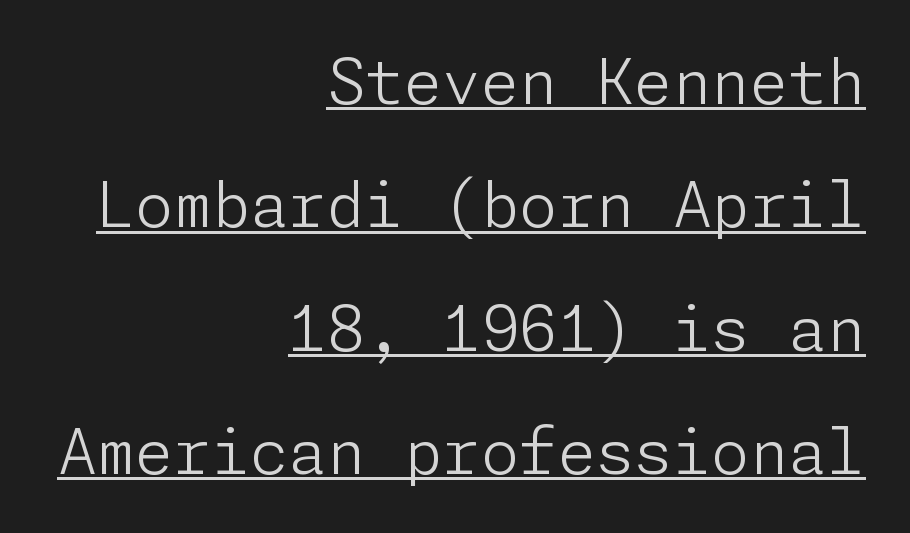
The image shows 62 px light sans-serif type, upright; set right-aligned, loose line spacing (1.99x), normal letter spacing, underlined; low stroke contrast and a medium x-height.
